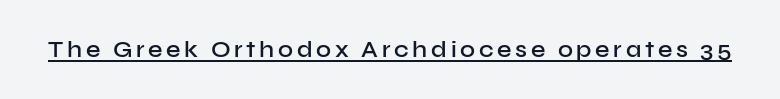
{"italic": "no", "bold": "semi", "underline": "yes", "glyph_px": 23}
